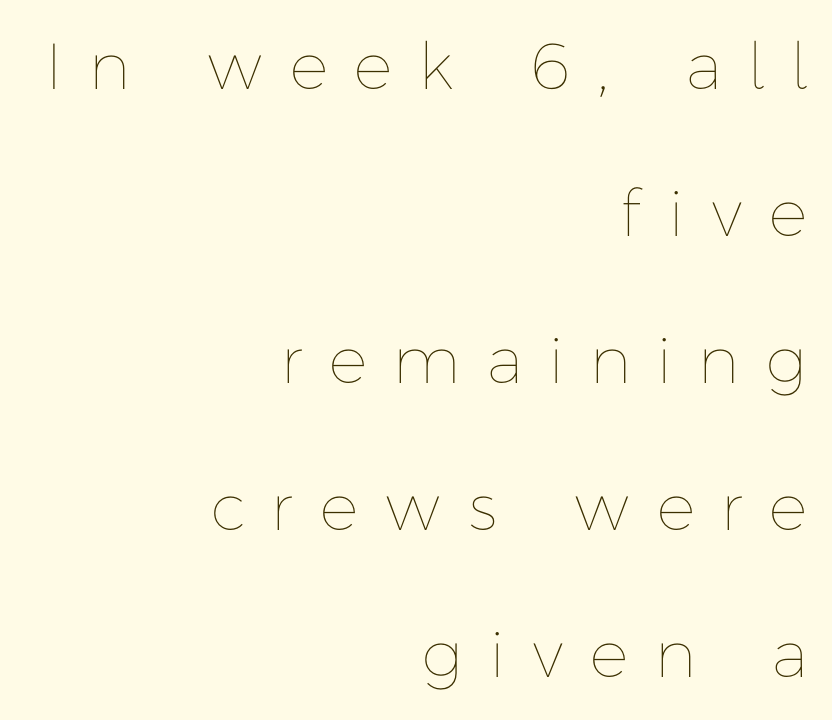
This sample is right-justified, so line beginnings fall wherever the words allow. Underlining? Definitely not there. Spacing verdict: proportional, widths tailored to each character. This is not heavy type; no bold has been used.
